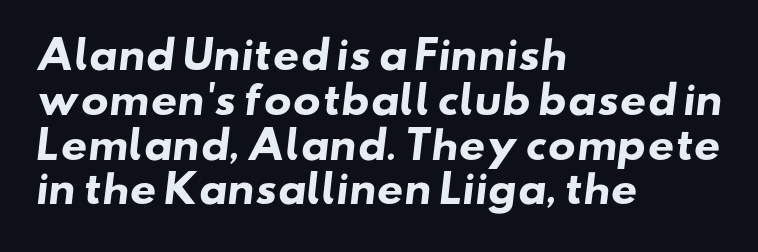
The image shows 37 px heavy, wide sans-serif type; set left-aligned, line spacing 1.21x, normal letter spacing, not underlined; low stroke contrast and a small x-height.
